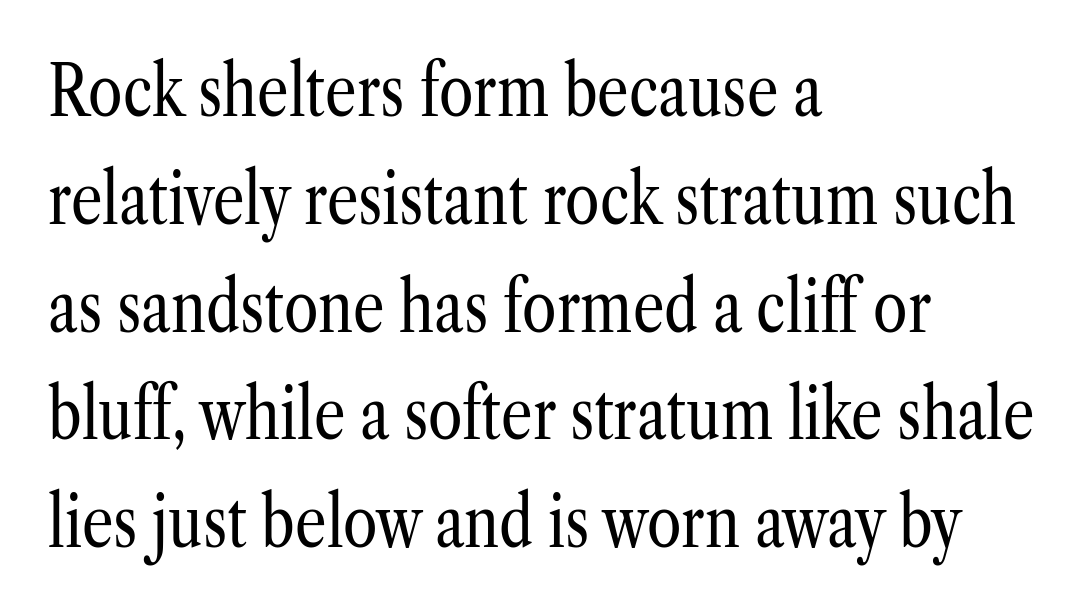
{"serif": "yes", "italic": "no", "bold": "no", "weight": "regular", "width": "condensed", "stroke_contrast": "low", "x_height": "medium", "monospaced": "no", "underline": "no", "align": "left", "line_spacing": "normal", "line_spacing_ratio": 1.54, "letter_spacing": "normal", "letter_spacing_em": 0.0, "glyph_px": 70}
